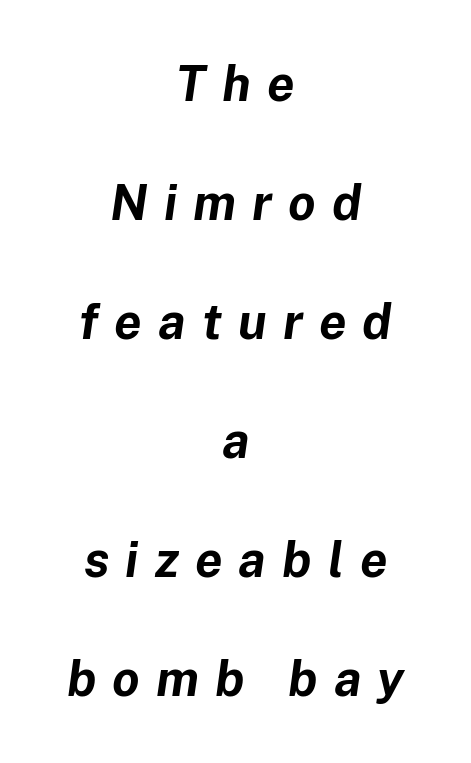
Short and long lines alike share a common midpoint. This sample uses expanded letter spacing, leaving extra air between glyphs. Interline gaps are noticeably wide in this sample. You could not count columns in this text — the font is proportionally spaced. Slanted lettering throughout.
